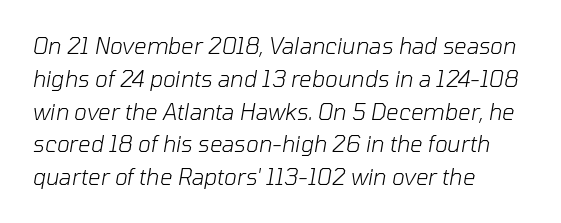
Q: Is the text bold? A: No.
Q: Is the text italic (slanted)? A: Yes, it leans right by about 10 degrees.
Q: Is the text underlined? A: No.
Q: How is the paragraph aligned? A: Left-aligned.
Q: Is the spacing between letters normal or unusually wide? A: Normal.
Q: Is the spacing between lines tight, normal or loose? A: Normal.
